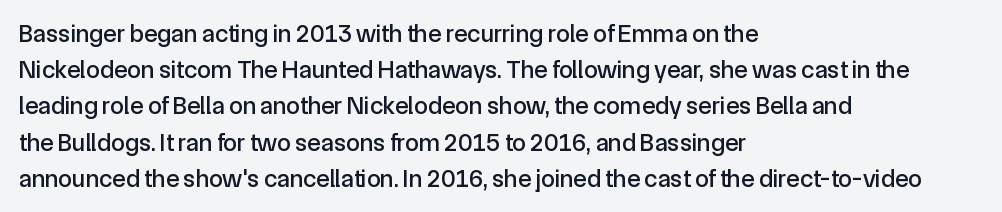
The image shows 25 px text type, upright; set left-aligned, normal line spacing (1.45x), normal letter spacing, not underlined.
